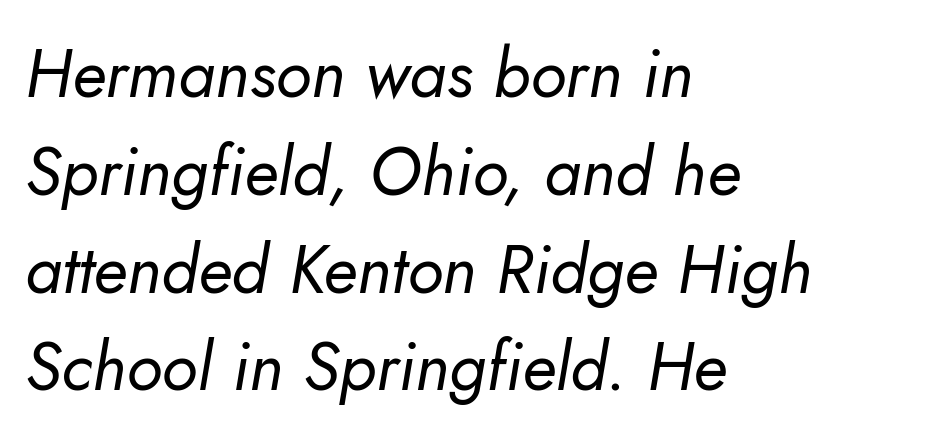
{"serif": "no", "bold": "no", "weight": "regular", "width": "normal", "stroke_contrast": "low", "x_height": "small", "monospaced": "no", "underline": "no", "align": "left", "line_spacing": "normal", "line_spacing_ratio": 1.46, "letter_spacing": "normal", "letter_spacing_em": 0.0, "glyph_px": 67}
